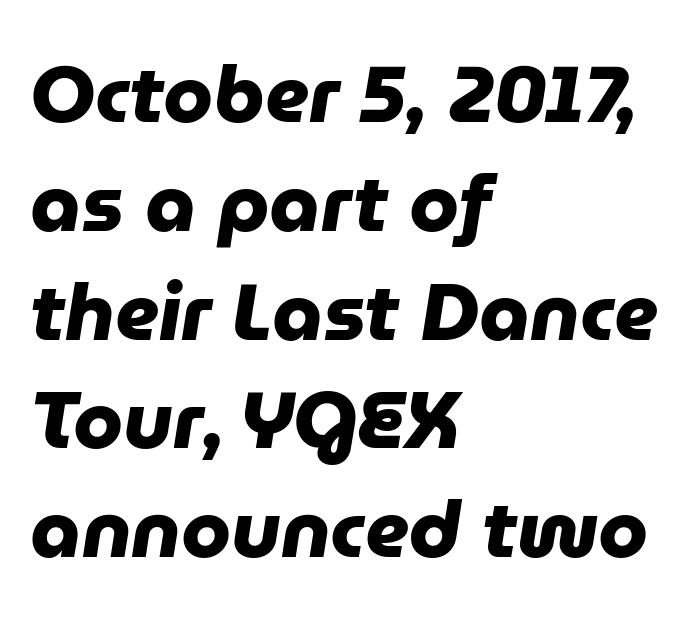
Q: Is the text bold? A: Yes.
Q: Is the typeface a serif or a sans-serif typeface? A: Sans-serif.
Q: Is the text underlined? A: No.
Q: How is the paragraph aligned? A: Left-aligned.
Q: Is the spacing between letters normal or unusually wide? A: Normal.
Q: Is the spacing between lines tight, normal or loose? A: Normal.
Q: Width (condensed, normal, or wide)? A: Normal.
Q: Stroke contrast? A: Low.
Q: x-height? A: Medium.
Q: Monospaced? A: No.
